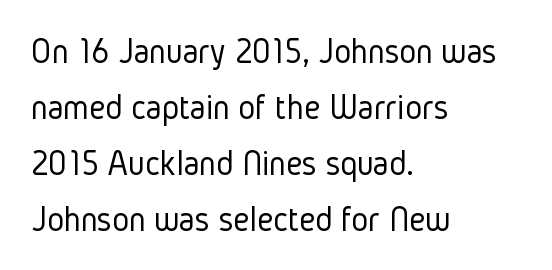
Q: Is the text bold? A: No.
Q: Is the text italic (slanted)? A: No, it is upright.
Q: Is the typeface a serif or a sans-serif typeface? A: Sans-serif.
Q: Is the text underlined? A: No.
Q: How is the paragraph aligned? A: Left-aligned.
Q: Is the spacing between letters normal or unusually wide? A: Normal.
Q: Is the spacing between lines tight, normal or loose? A: Normal.
Q: Width (condensed, normal, or wide)? A: Condensed.
Q: Stroke contrast? A: Low.
Q: x-height? A: Medium.
Q: Monospaced? A: No.
